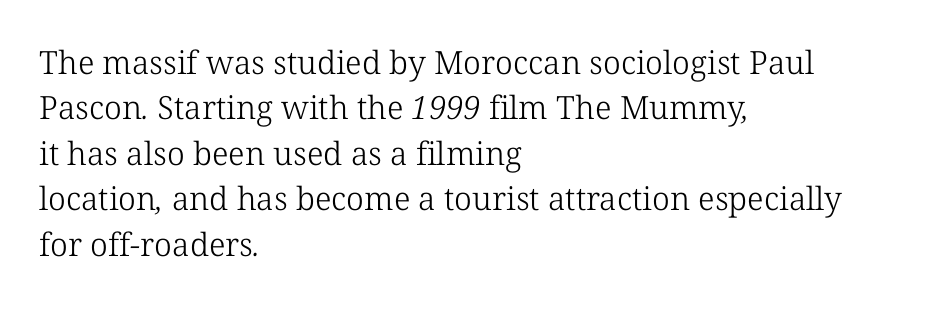
Clear beneath every line of the passage. Normally led — the rows are evenly, conventionally spaced. Weight class: somewhere from thin through regular. A typesetter would call this zero additional tracking. Look at the bottom of the vertical strokes: they flare into serifs here.
